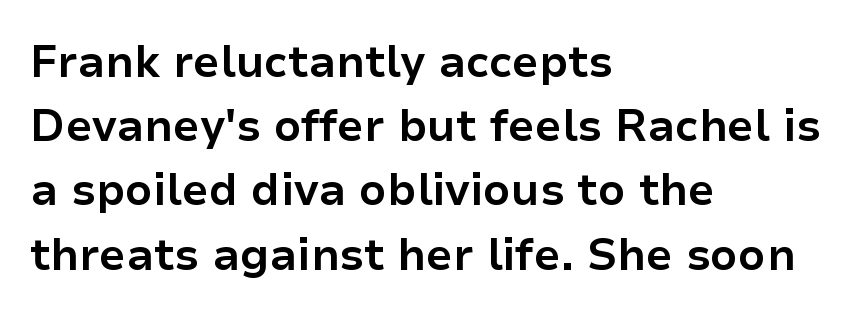
{"serif": "no", "italic": "no", "bold": "yes", "weight": "bold", "width": "normal", "stroke_contrast": "low", "x_height": "medium", "monospaced": "no", "underline": "no", "align": "left", "line_spacing": "normal", "line_spacing_ratio": 1.46, "letter_spacing": "normal", "letter_spacing_em": 0.0, "glyph_px": 44}
